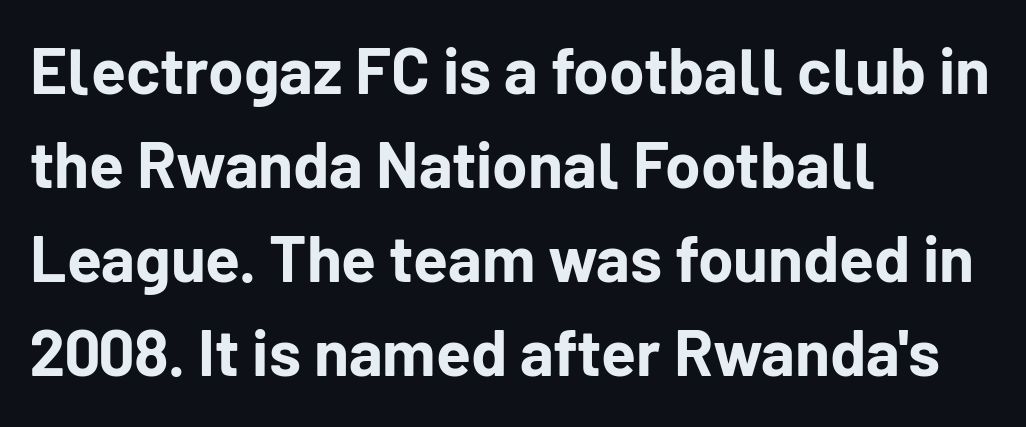
The image shows 64 px bold sans-serif type, upright; set left-aligned, normal line spacing (1.47x), normal letter spacing, not underlined; low stroke contrast and a medium x-height.
